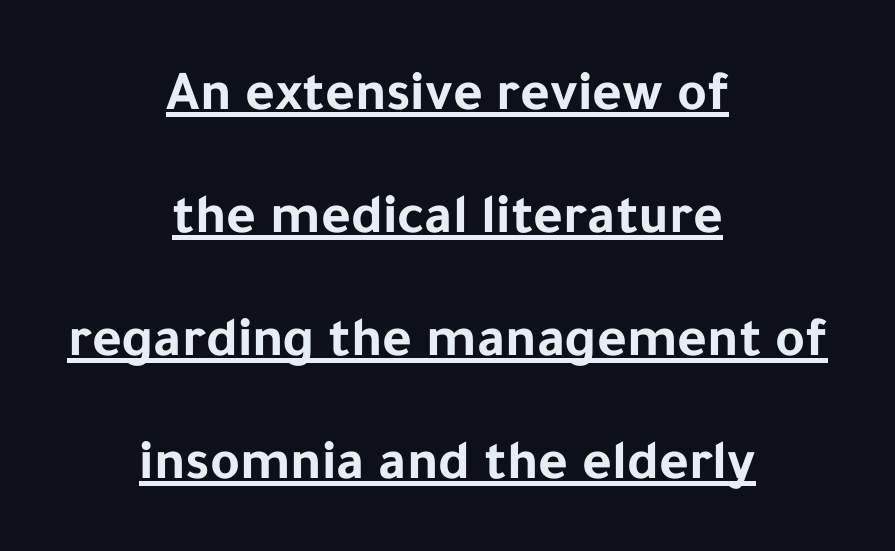
These lines stand farther apart than default settings would place them. Varying glyph widths throughout — classic text-font behaviour. The lettering is marked with a stroke running underneath it. The rendering shows plain stroke endings on the letterforms — a sans-serif design. This sample is center-justified, so both line endings float freely.
